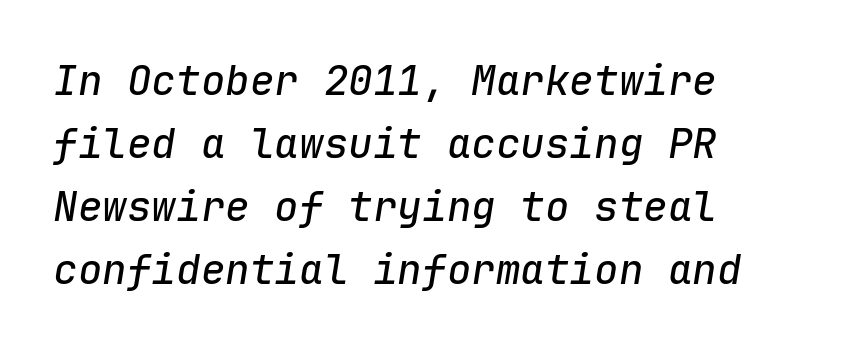
{"italic": "yes", "lean": "right", "slant_degrees": 9, "width": "normal", "stroke_contrast": "low", "x_height": "medium", "monospaced": "yes", "underline": "no", "align": "left", "line_spacing": "normal", "line_spacing_ratio": 1.54, "letter_spacing": "normal", "letter_spacing_em": 0.0, "glyph_px": 41}
